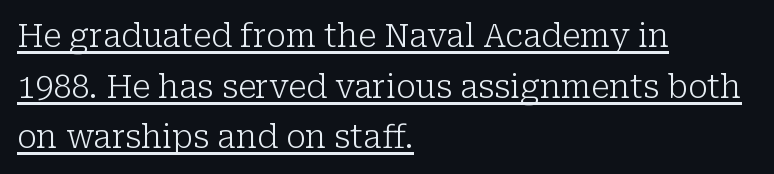
{"serif": "yes", "italic": "no", "bold": "no", "weight": "light", "width": "normal", "stroke_contrast": "low", "x_height": "medium", "monospaced": "no", "underline": "yes", "align": "left", "line_spacing": "normal", "line_spacing_ratio": 1.58, "letter_spacing": "normal", "letter_spacing_em": 0.0, "glyph_px": 32}
